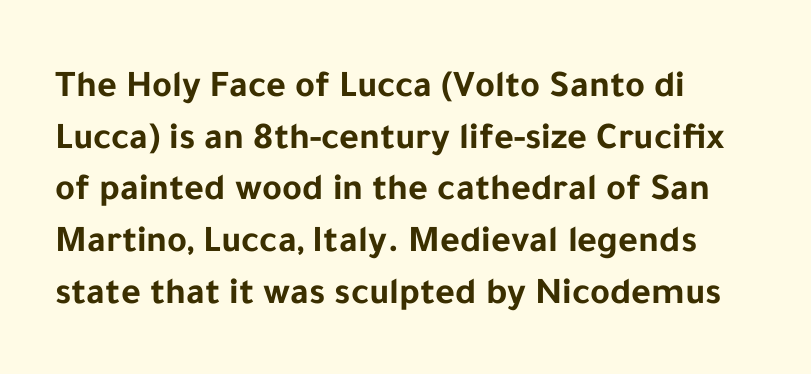
{"serif": "no", "italic": "no", "bold": "yes", "weight": "bold", "width": "normal", "stroke_contrast": "low", "x_height": "medium", "monospaced": "no", "underline": "no", "align": "left", "line_spacing": "normal", "line_spacing_ratio": 1.36, "letter_spacing": "normal", "letter_spacing_em": 0.0, "glyph_px": 38}
